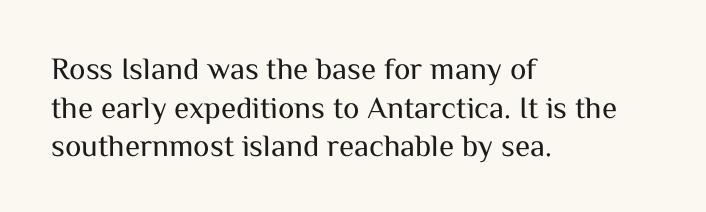
These lines are set flush left with a ragged right edge. No extra ink here — the face is not bold. Nobody drew a line under any word here. Leading matches the norm, producing a regular column.
